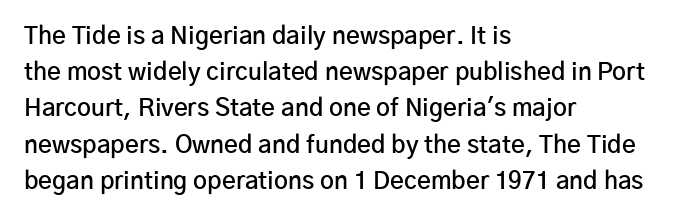
The image shows 24 px text type, upright; set left-aligned, normal line spacing (1.51x), normal letter spacing, not underlined.
